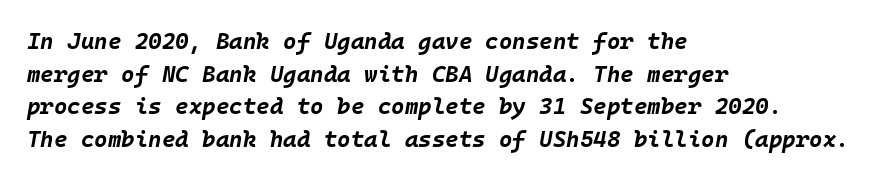
The image shows 23 px bold type, italic (leaning right); set left-aligned, normal line spacing (1.42x), normal letter spacing, not underlined.
